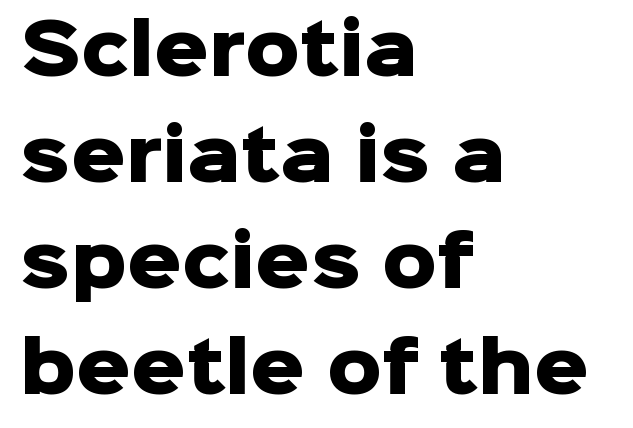
The image shows 68 px heavy sans-serif type, upright; set left-aligned, normal line spacing (1.56x), normal letter spacing, not underlined; low stroke contrast and a medium x-height.
